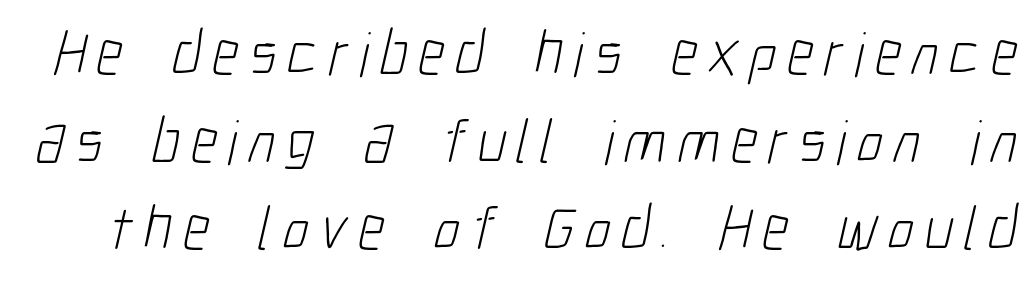
{"serif": "no", "bold": "no", "weight": "light", "width": "condensed", "stroke_contrast": "low", "x_height": "medium", "monospaced": "no", "underline": "no", "line_spacing": "normal", "line_spacing_ratio": 1.39, "glyph_px": 63}
